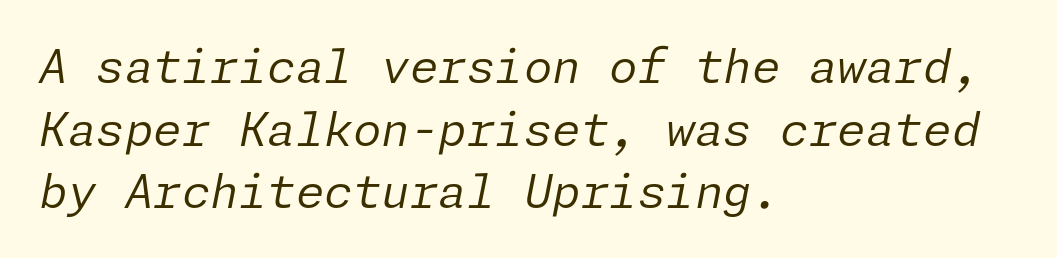
Q: Is the text bold? A: No.
Q: Is the text italic (slanted)? A: Yes, it leans right by about 11 degrees.
Q: Is the text underlined? A: No.
Q: How is the paragraph aligned? A: Left-aligned.
Q: Is the spacing between letters normal or unusually wide? A: Normal.
Q: Is the spacing between lines tight, normal or loose? A: Normal.
Q: Width (condensed, normal, or wide)? A: Normal.
Q: Stroke contrast? A: Low.
Q: x-height? A: Medium.
